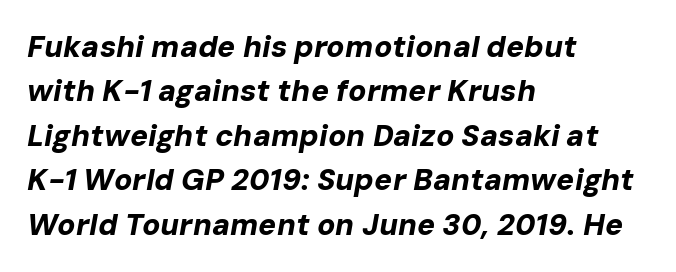
The image shows 30 px bold type, italic (leaning right); set left-aligned, normal line spacing (1.48x), normal letter spacing, not underlined; low stroke contrast and a medium x-height.
